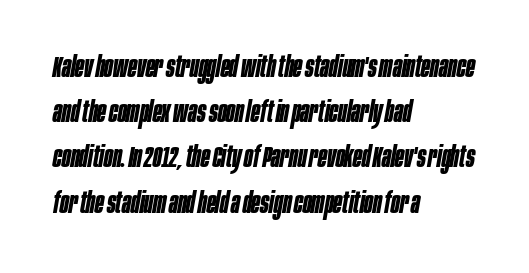
Check the space under the baseline: it is left empty. Style check: oblique. Think of a printed novel: that variable character pitch is what you see here. You'd pick this weight for a headline — it's a proper bold.
